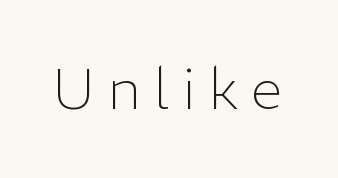
{"serif": "no", "italic": "no", "bold": "no", "weight": "light", "width": "normal", "stroke_contrast": "low", "x_height": "medium", "monospaced": "no", "underline": "no", "letter_spacing": "wide", "letter_spacing_em": 0.24, "glyph_px": 57}
